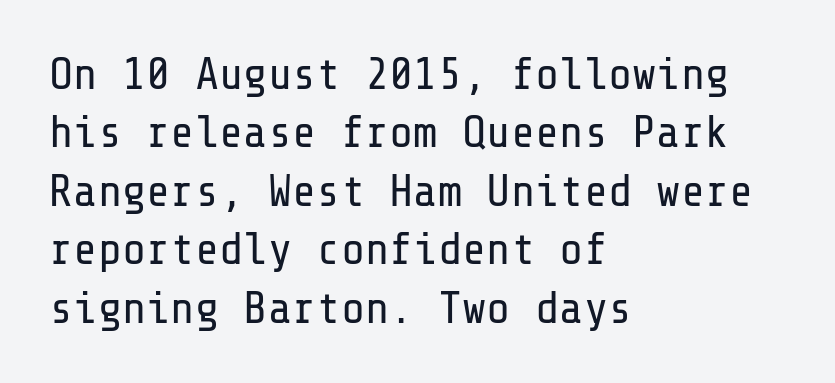
The image shows 45 px regular-weight sans-serif type, upright; set left-aligned, normal line spacing (1.3x), normal letter spacing, not underlined; low stroke contrast and a medium x-height.
